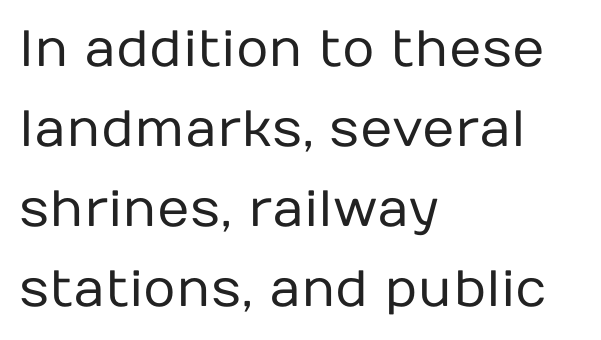
Q: Is the text bold? A: No.
Q: Is the text italic (slanted)? A: No, it is upright.
Q: Is the typeface a serif or a sans-serif typeface? A: Sans-serif.
Q: Is the text underlined? A: No.
Q: How is the paragraph aligned? A: Left-aligned.
Q: Is the spacing between letters normal or unusually wide? A: Normal.
Q: Is the spacing between lines tight, normal or loose? A: Normal.
Q: Width (condensed, normal, or wide)? A: Normal.
Q: Stroke contrast? A: Low.
Q: x-height? A: Medium.
Q: Monospaced? A: No.
